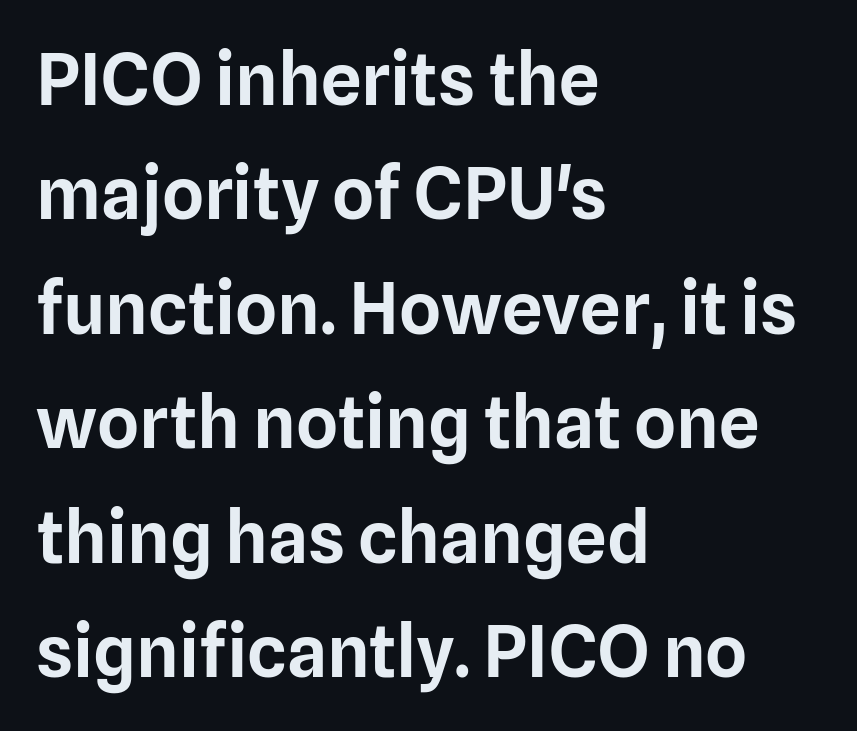
Q: Is the text italic (slanted)? A: No, it is upright.
Q: Is the typeface a serif or a sans-serif typeface? A: Sans-serif.
Q: Is the text underlined? A: No.
Q: How is the paragraph aligned? A: Left-aligned.
Q: Is the spacing between letters normal or unusually wide? A: Normal.
Q: Is the spacing between lines tight, normal or loose? A: Normal.
Q: Width (condensed, normal, or wide)? A: Normal.
Q: Stroke contrast? A: Low.
Q: x-height? A: Medium.
Q: Monospaced? A: No.
